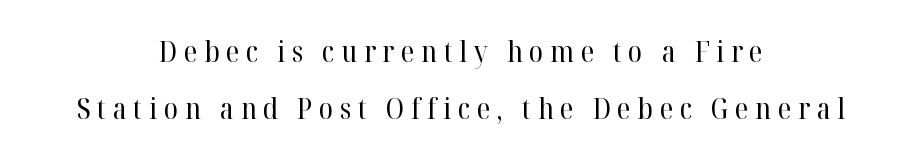
This rendering features lettering with no underline. Each stroke keeps to a modest, everyday thickness or less. The designer dialed line spacing up above the default. Do the characters align in a grid? No, the font is proportional. The letters carry serifs — small finishing strokes at the ends of their stems.
